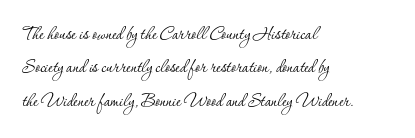
Q: Is the text bold? A: No.
Q: Is the text italic (slanted)? A: Yes.
Q: Is the text underlined? A: No.
Q: How is the paragraph aligned? A: Left-aligned.
Q: Is the spacing between letters normal or unusually wide? A: Normal.
Q: Is the spacing between lines tight, normal or loose? A: Normal.
